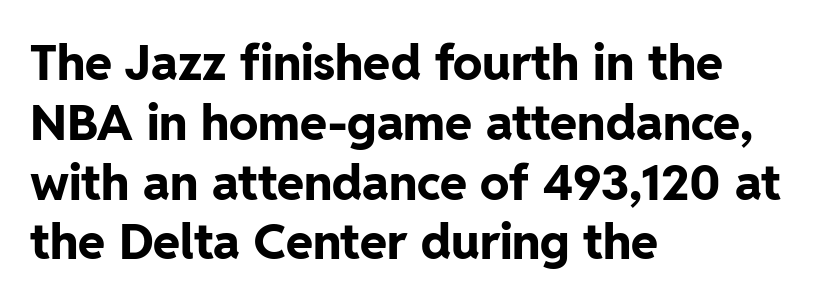
The image shows 49 px bold sans-serif type, upright; set left-aligned, line spacing 1.22x, normal letter spacing, not underlined; low stroke contrast and a medium x-height.
